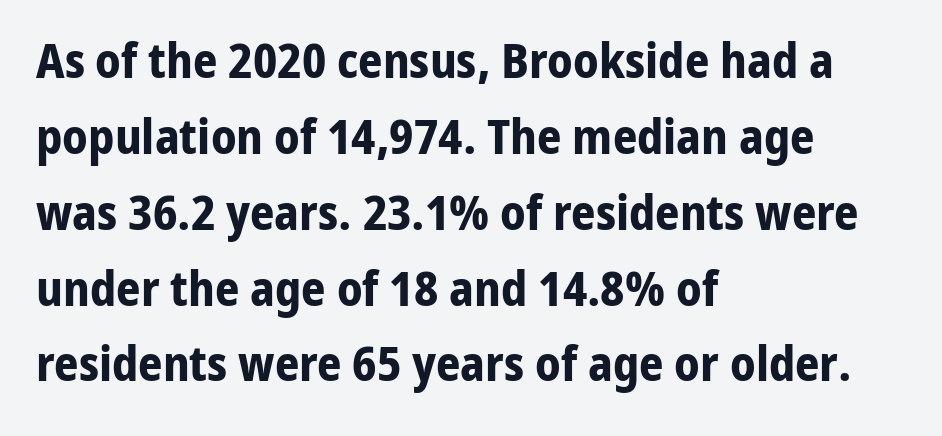
{"serif": "no", "italic": "no", "bold": "yes", "weight": "bold", "width": "normal", "stroke_contrast": "low", "x_height": "medium", "monospaced": "no", "underline": "no", "align": "left", "line_spacing": "normal", "line_spacing_ratio": 1.58, "letter_spacing": "normal", "letter_spacing_em": 0.0, "glyph_px": 48}
